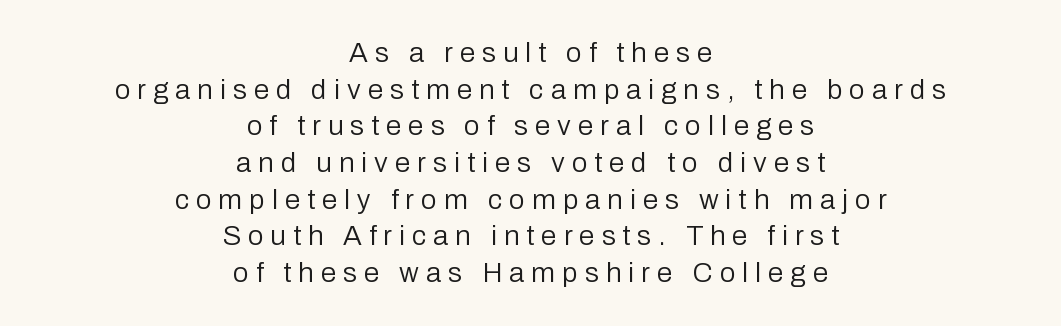
{"serif": "no", "italic": "no", "bold": "no", "weight": "regular", "width": "normal", "stroke_contrast": "low", "x_height": "medium", "monospaced": "no", "underline": "no", "align": "center", "line_spacing": "normal", "line_spacing_ratio": 1.31, "letter_spacing": "wide", "letter_spacing_em": 0.25, "glyph_px": 28}
